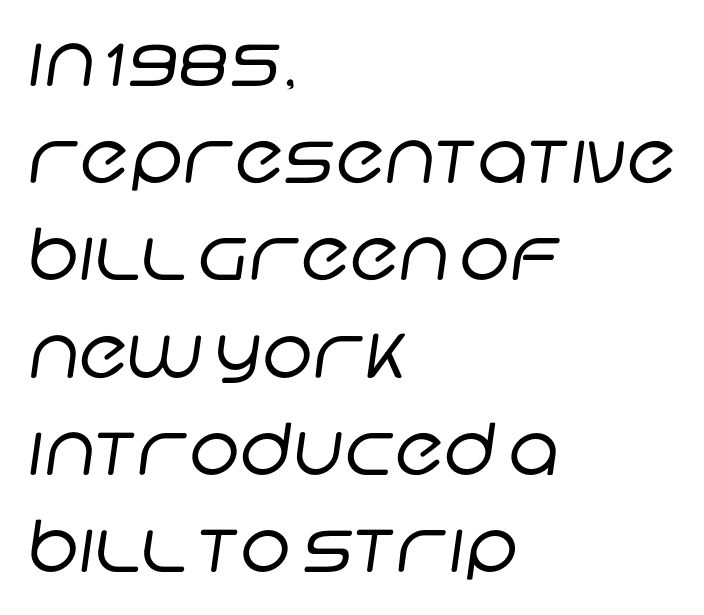
{"serif": "no", "bold": "no", "weight": "regular", "width": "normal", "stroke_contrast": "low", "x_height": "large", "monospaced": "no", "underline": "no", "align": "left", "line_spacing": "normal", "line_spacing_ratio": 1.35, "letter_spacing": "normal", "letter_spacing_em": 0.0, "glyph_px": 72}
